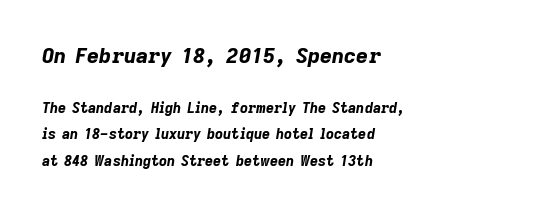
The image shows 21 px bold type, italic (leaning right); set left-aligned, loose line spacing (1.9x), normal letter spacing, not underlined; the first (top) block is 1.5x larger.
